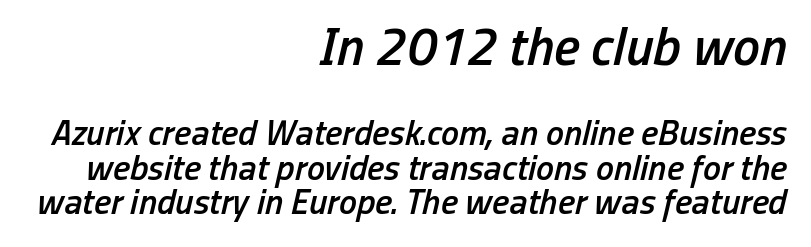
Cramped leading. A fair bit of extra ink — the face is semibold, not bold. The foot of each line stays bare and open. Words appear dense and cohesive because spacing is normal.
